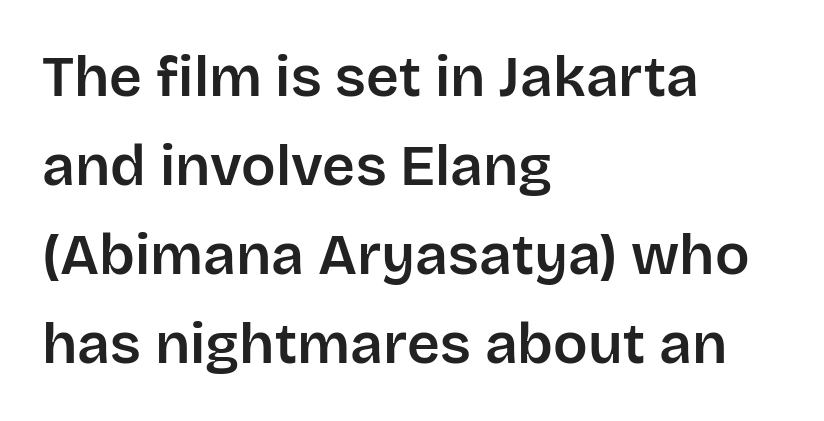
Q: Is the text italic (slanted)? A: No, it is upright.
Q: Is the typeface a serif or a sans-serif typeface? A: Sans-serif.
Q: Is the text underlined? A: No.
Q: How is the paragraph aligned? A: Left-aligned.
Q: Is the spacing between letters normal or unusually wide? A: Normal.
Q: Is the spacing between lines tight, normal or loose? A: Normal.
Q: Width (condensed, normal, or wide)? A: Normal.
Q: Stroke contrast? A: Low.
Q: x-height? A: Large.
Q: Monospaced? A: No.
